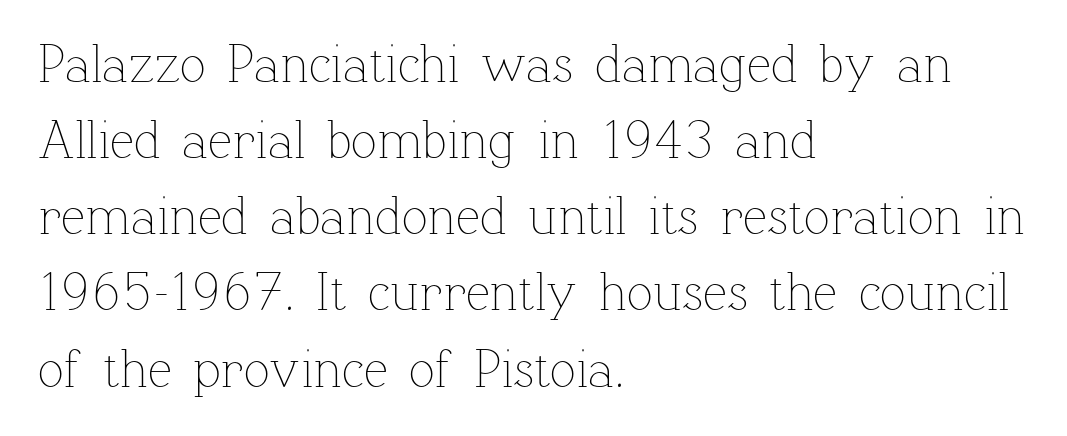
Q: Is the text bold? A: No.
Q: Is the text italic (slanted)? A: No, it is upright.
Q: Is the text underlined? A: No.
Q: How is the paragraph aligned? A: Left-aligned.
Q: Is the spacing between letters normal or unusually wide? A: Normal.
Q: Is the spacing between lines tight, normal or loose? A: Normal.
Q: Width (condensed, normal, or wide)? A: Normal.
Q: Stroke contrast? A: Low.
Q: x-height? A: Medium.
Q: Monospaced? A: No.
